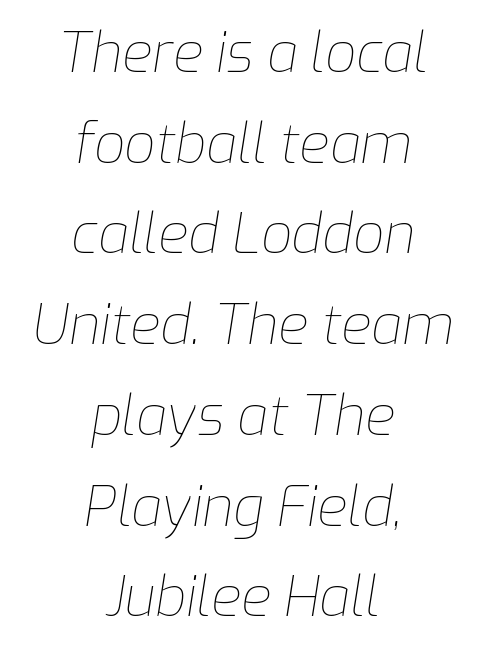
Q: Is the text bold? A: No.
Q: Is the text italic (slanted)? A: Yes, it leans right by about 9 degrees.
Q: Is the text underlined? A: No.
Q: How is the paragraph aligned? A: Centered.
Q: Is the spacing between letters normal or unusually wide? A: Normal.
Q: Is the spacing between lines tight, normal or loose? A: Normal.
Q: Width (condensed, normal, or wide)? A: Normal.
Q: Stroke contrast? A: Low.
Q: x-height? A: Medium.
Q: Monospaced? A: No.
